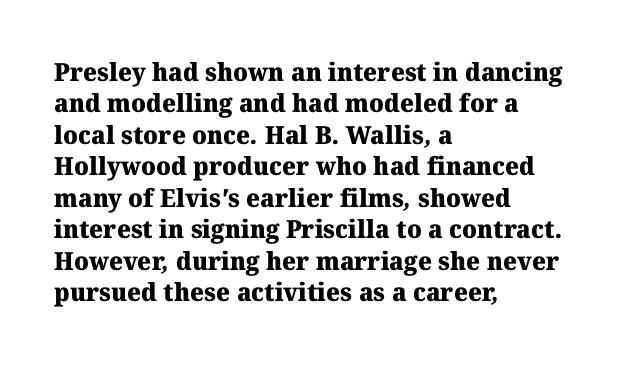
{"bold": "yes", "underline": "no", "align": "left", "line_spacing": "normal", "line_spacing_ratio": 1.26, "letter_spacing": "normal", "letter_spacing_em": 0.0, "glyph_px": 25}
